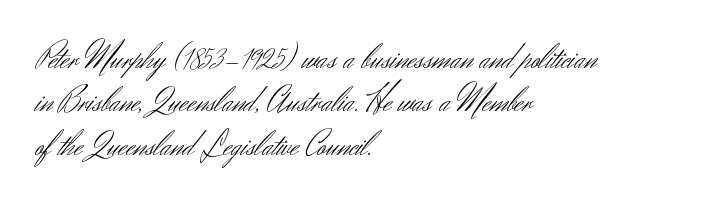
The image shows 35 px light sans-serif type; set left-aligned, line spacing 1.24x, normal letter spacing, not underlined; medium stroke contrast and a small x-height.
